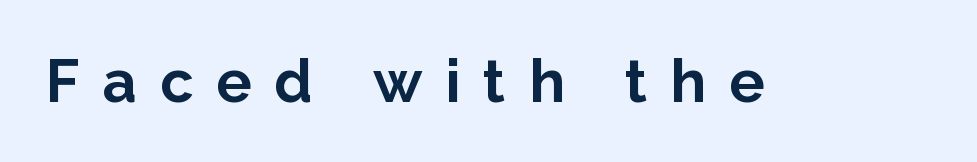
Q: Is the text bold? A: Yes.
Q: Is the text italic (slanted)? A: No, it is upright.
Q: Is the typeface a serif or a sans-serif typeface? A: Sans-serif.
Q: Is the text underlined? A: No.
Q: Is the spacing between letters normal or unusually wide? A: Unusually wide.
Q: Width (condensed, normal, or wide)? A: Normal.
Q: Stroke contrast? A: Low.
Q: x-height? A: Medium.
Q: Monospaced? A: No.
